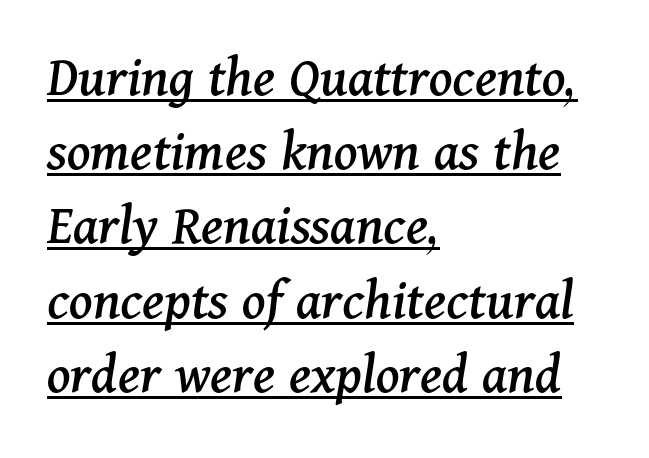
Q: Is the text italic (slanted)? A: Yes, it leans right by about 11 degrees.
Q: Is the typeface a serif or a sans-serif typeface? A: Serif.
Q: Is the text underlined? A: Yes.
Q: How is the paragraph aligned? A: Left-aligned.
Q: Is the spacing between letters normal or unusually wide? A: Normal.
Q: Is the spacing between lines tight, normal or loose? A: Normal.
Q: Width (condensed, normal, or wide)? A: Normal.
Q: Stroke contrast? A: Medium.
Q: x-height? A: Medium.
Q: Monospaced? A: No.
